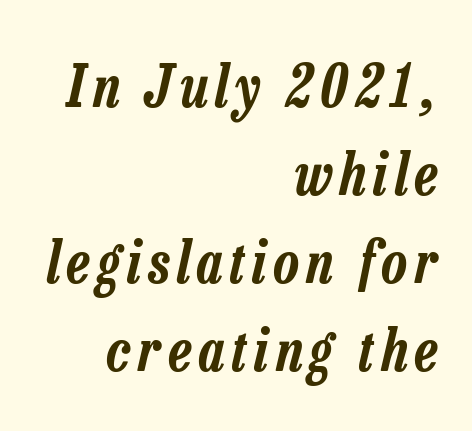
The image shows 58 px condensed type, italic (leaning right); set right-aligned, normal line spacing (1.52x), not underlined; low stroke contrast and a medium x-height.
